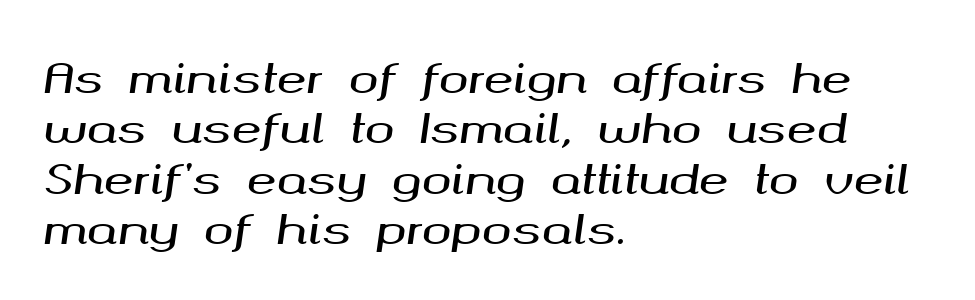
The image shows 40 px wide type, italic (leaning right); set left-aligned, normal line spacing (1.26x), normal letter spacing, not underlined; medium stroke contrast and a medium x-height.
